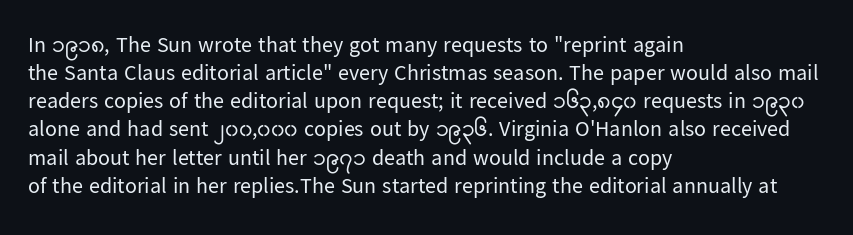
{"italic": "no", "bold": "no", "underline": "no", "align": "left", "line_spacing": "normal", "line_spacing_ratio": 1.28, "letter_spacing": "normal", "letter_spacing_em": 0.0, "glyph_px": 22}
